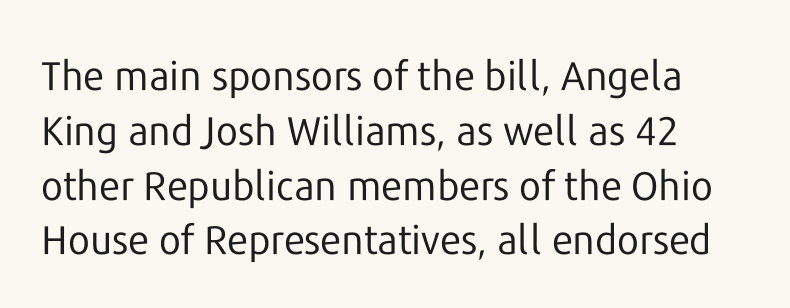
Q: Is the text bold? A: No.
Q: Is the text italic (slanted)? A: No, it is upright.
Q: Is the typeface a serif or a sans-serif typeface? A: Sans-serif.
Q: Is the text underlined? A: No.
Q: Is the spacing between letters normal or unusually wide? A: Normal.
Q: Is the spacing between lines tight, normal or loose? A: Normal.
Q: Width (condensed, normal, or wide)? A: Normal.
Q: Stroke contrast? A: Low.
Q: x-height? A: Medium.
Q: Monospaced? A: No.
